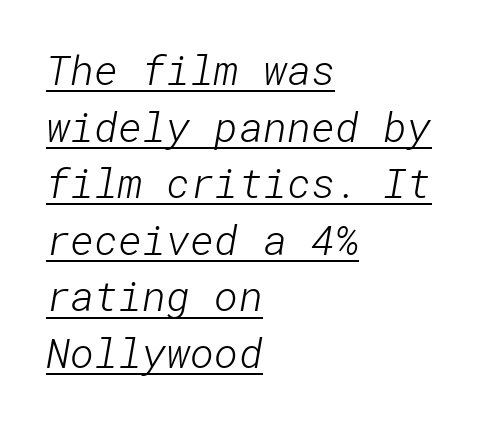
The image shows 41 px light sans-serif type; set left-aligned, normal line spacing (1.38x), normal letter spacing, underlined; low stroke contrast and a medium x-height.
